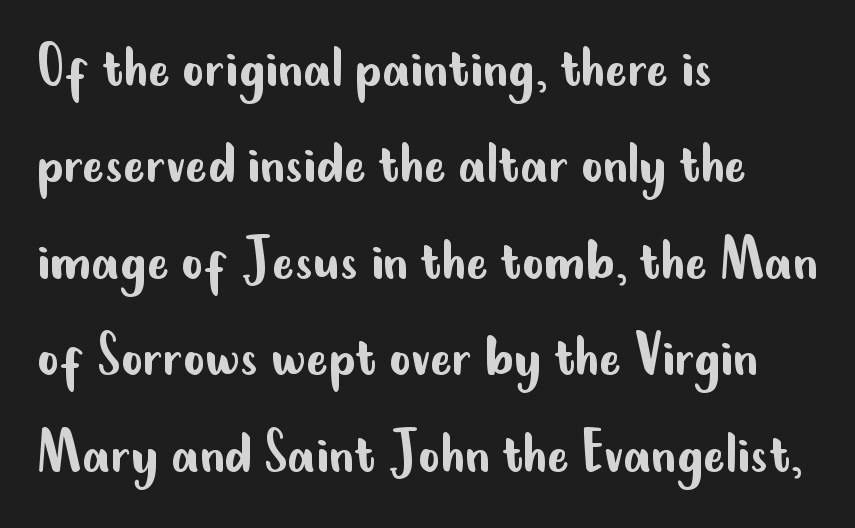
The image shows 67 px regular-weight, condensed sans-serif type, upright; set left-aligned, normal line spacing (1.44x), normal letter spacing, not underlined; low stroke contrast and a small x-height.
